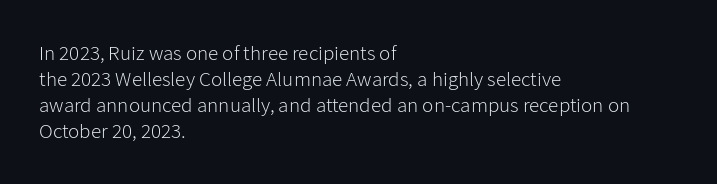
{"italic": "no", "bold": "no", "underline": "no", "align": "left", "line_spacing_ratio": 1.24, "letter_spacing": "normal", "letter_spacing_em": 0.0, "glyph_px": 21}
